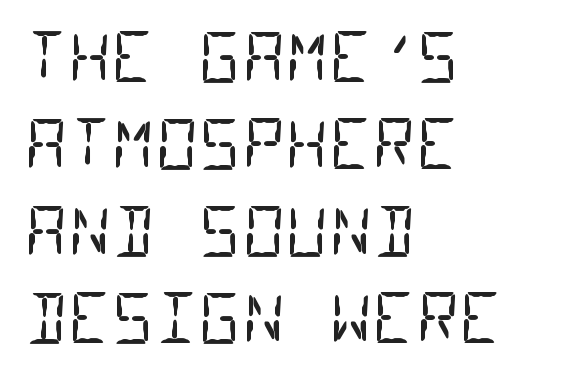
Q: Is the text bold? A: No.
Q: Is the typeface a serif or a sans-serif typeface? A: Sans-serif.
Q: Is the text underlined? A: No.
Q: How is the paragraph aligned? A: Left-aligned.
Q: Is the spacing between letters normal or unusually wide? A: Normal.
Q: Is the spacing between lines tight, normal or loose? A: Normal.
Q: Width (condensed, normal, or wide)? A: Condensed.
Q: Stroke contrast? A: Low.
Q: x-height? A: Large.
Q: Monospaced? A: Yes.
